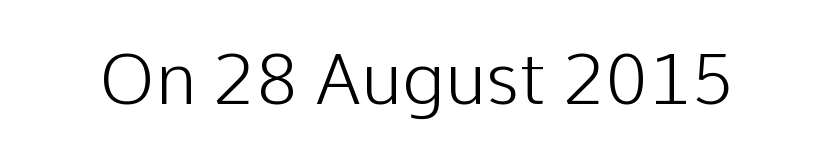
Tall strokes in this sample are plumb rather than angled. Standard letterfit; no display-style spreading of the glyphs. This sample has the flowing, uneven cadence of proportional lettering. Words float on clear page, feet unadorned. Nothing heavy about these letters — not bold at all. Check where the strokes stop: nothing finishes them off — pure sans.
